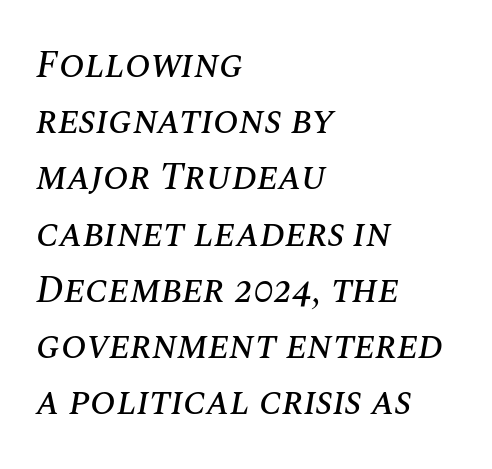
{"italic": "yes", "lean": "right", "slant_degrees": 10, "width": "normal", "stroke_contrast": "medium", "x_height": "large", "monospaced": "no", "underline": "no", "align": "left", "line_spacing": "normal", "line_spacing_ratio": 1.48, "letter_spacing": "normal", "letter_spacing_em": 0.0, "glyph_px": 38}
